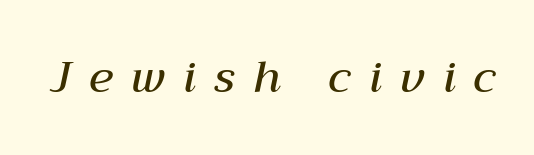
{"italic": "yes", "lean": "right", "slant_degrees": 12, "bold": "semi", "weight": "semibold", "width": "normal", "stroke_contrast": "medium", "x_height": "medium", "monospaced": "no", "underline": "no", "letter_spacing": "wide", "letter_spacing_em": 0.41, "glyph_px": 44}
